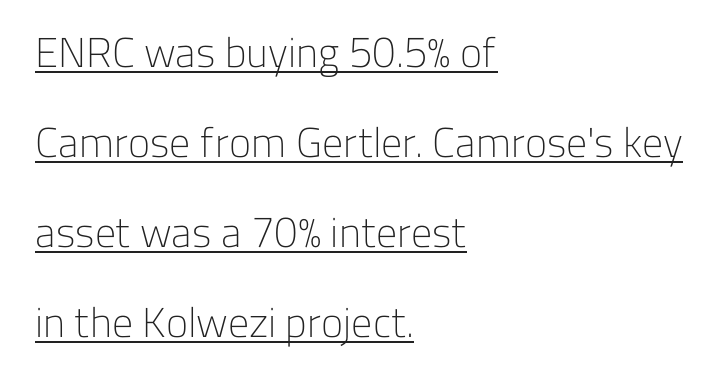
Q: Is the text bold? A: No.
Q: Is the text italic (slanted)? A: No, it is upright.
Q: Is the typeface a serif or a sans-serif typeface? A: Sans-serif.
Q: Is the text underlined? A: Yes.
Q: How is the paragraph aligned? A: Left-aligned.
Q: Is the spacing between letters normal or unusually wide? A: Normal.
Q: Is the spacing between lines tight, normal or loose? A: Loose.
Q: Width (condensed, normal, or wide)? A: Normal.
Q: Stroke contrast? A: Low.
Q: x-height? A: Medium.
Q: Monospaced? A: No.
